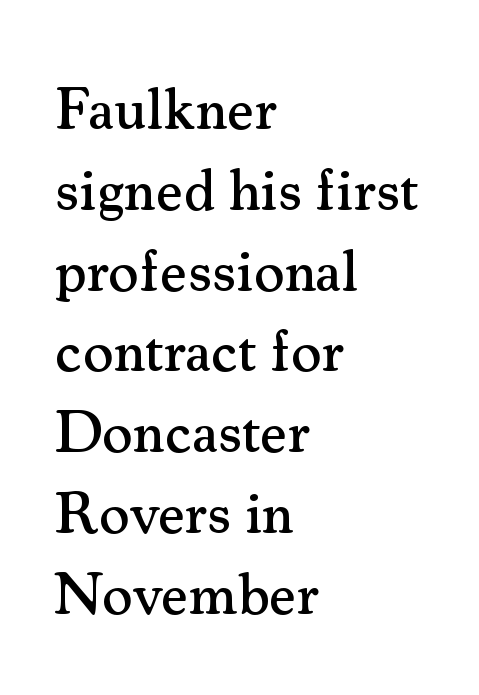
Q: Is the text italic (slanted)? A: No, it is upright.
Q: Is the typeface a serif or a sans-serif typeface? A: Serif.
Q: Is the text underlined? A: No.
Q: How is the paragraph aligned? A: Left-aligned.
Q: Is the spacing between letters normal or unusually wide? A: Normal.
Q: Is the spacing between lines tight, normal or loose? A: Normal.
Q: Width (condensed, normal, or wide)? A: Normal.
Q: Stroke contrast? A: Medium.
Q: x-height? A: Small.
Q: Monospaced? A: No.
